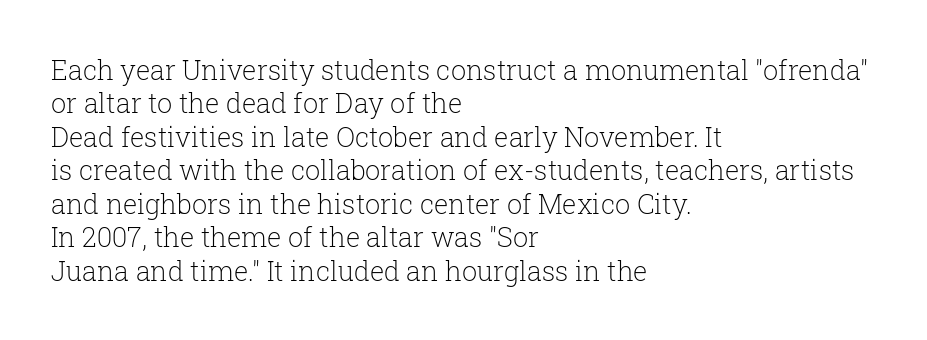
Q: Is the text bold? A: No.
Q: Is the text italic (slanted)? A: No, it is upright.
Q: Is the text underlined? A: No.
Q: How is the paragraph aligned? A: Left-aligned.
Q: Is the spacing between letters normal or unusually wide? A: Normal.
